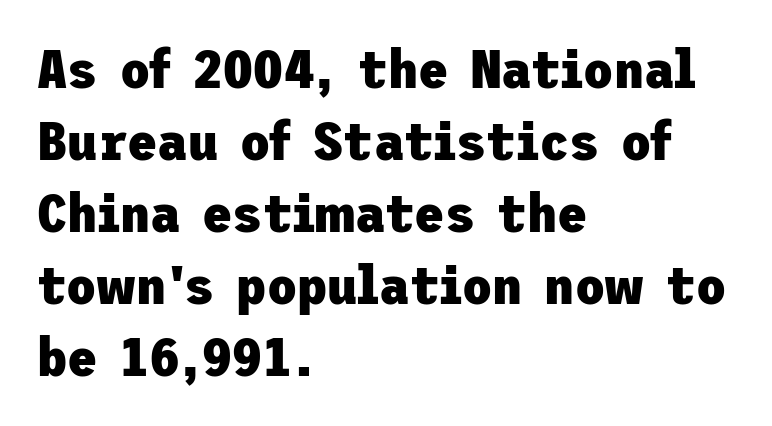
Q: Is the text bold? A: Yes.
Q: Is the text italic (slanted)? A: No, it is upright.
Q: Is the typeface a serif or a sans-serif typeface? A: Sans-serif.
Q: Is the text underlined? A: No.
Q: How is the paragraph aligned? A: Left-aligned.
Q: Is the spacing between letters normal or unusually wide? A: Normal.
Q: Is the spacing between lines tight, normal or loose? A: Normal.
Q: Width (condensed, normal, or wide)? A: Normal.
Q: Stroke contrast? A: Low.
Q: x-height? A: Medium.
